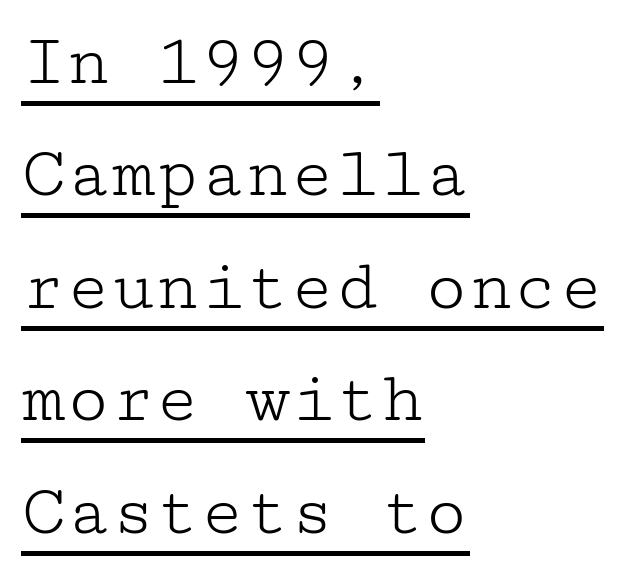
{"serif": "yes", "italic": "no", "bold": "no", "weight": "light", "width": "wide", "stroke_contrast": "low", "x_height": "medium", "underline": "yes", "align": "left", "line_spacing": "normal", "line_spacing_ratio": 1.52, "letter_spacing": "normal", "letter_spacing_em": 0.0, "glyph_px": 74}
